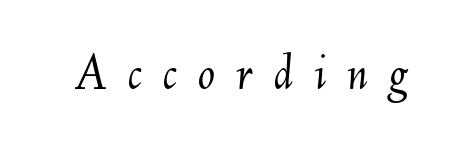
{"italic": "yes", "lean": "right", "slant_degrees": 6, "bold": "no", "weight": "light", "width": "normal", "stroke_contrast": "medium", "x_height": "small", "monospaced": "no", "underline": "no", "letter_spacing": "wide", "letter_spacing_em": 0.41, "glyph_px": 51}
